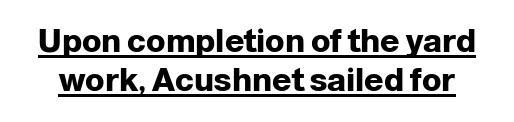
If you drew a line through each stem, it would be perfectly vertical. Tracking here is standard; glyphs follow each other at the usual distance. No feet cap the strokes, marking this as sans-serif type. These lines are rendered in a variable-pitch font. Underlining? Definitely there. Plenty of ink on the page — the face is bold.
